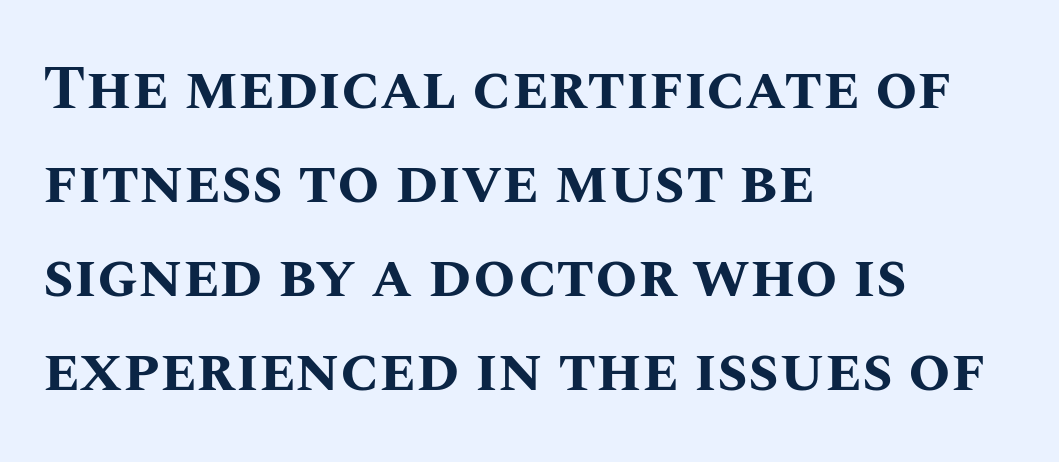
{"italic": "no", "bold": "yes", "weight": "bold", "width": "normal", "stroke_contrast": "medium", "x_height": "large", "monospaced": "no", "underline": "no", "align": "left", "line_spacing": "normal", "line_spacing_ratio": 1.54, "letter_spacing": "normal", "letter_spacing_em": 0.0, "glyph_px": 61}
